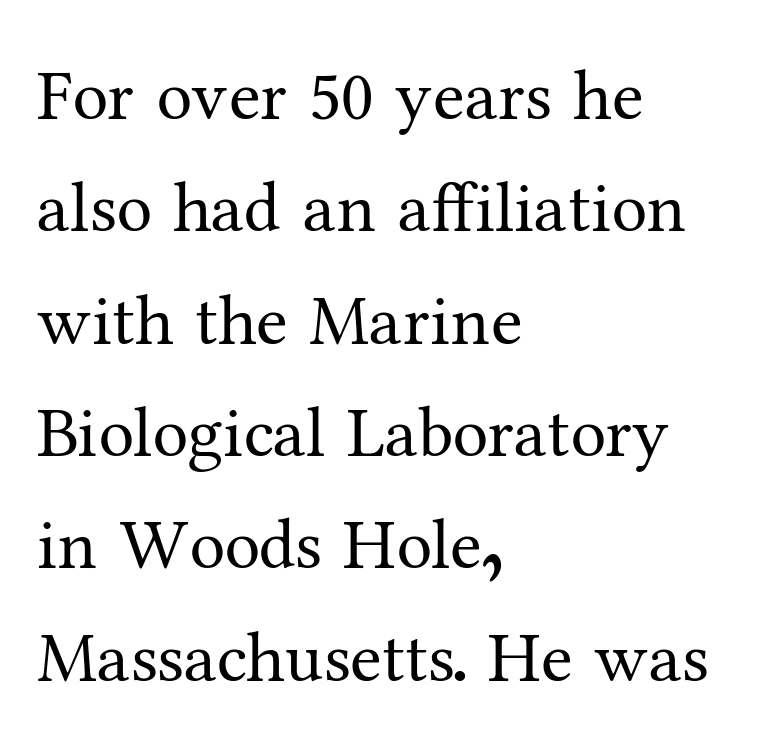
The passage shown is not bold in any degree. In terms of leading, this rendering sits right in the middle. A student would call this left alignment; a typographer would say flush left, rag right. Vertical strokes here are truly vertical.
